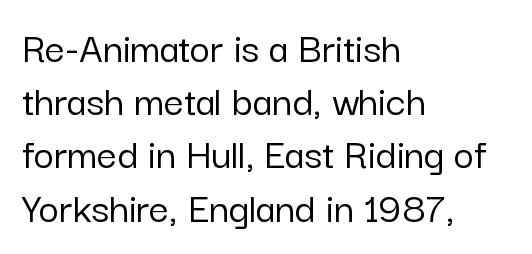
Q: Is the text italic (slanted)? A: No, it is upright.
Q: Is the typeface a serif or a sans-serif typeface? A: Sans-serif.
Q: Is the text underlined? A: No.
Q: How is the paragraph aligned? A: Left-aligned.
Q: Is the spacing between letters normal or unusually wide? A: Normal.
Q: Width (condensed, normal, or wide)? A: Normal.
Q: Stroke contrast? A: Low.
Q: x-height? A: Medium.
Q: Monospaced? A: No.
